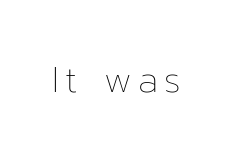
The image shows 36 px thin type, upright; set not underlined; low stroke contrast and a medium x-height.
